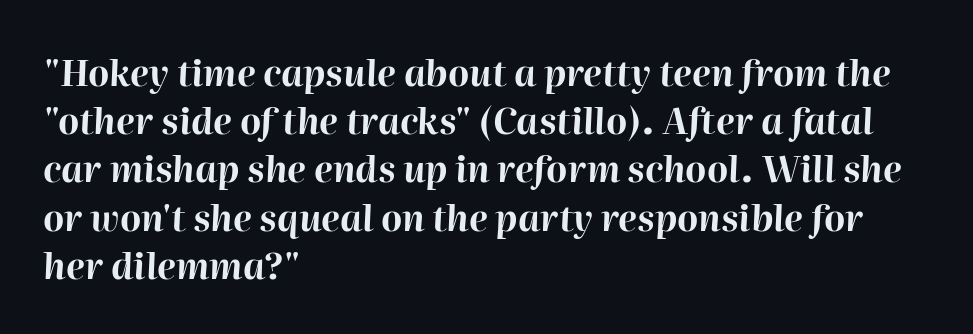
{"italic": "yes", "lean": "right", "slant_degrees": 2, "bold": "yes", "weight": "bold", "width": "normal", "stroke_contrast": "high", "x_height": "medium", "monospaced": "no", "underline": "no", "align": "left", "line_spacing": "normal", "line_spacing_ratio": 1.34, "letter_spacing": "normal", "letter_spacing_em": 0.0, "glyph_px": 36}
